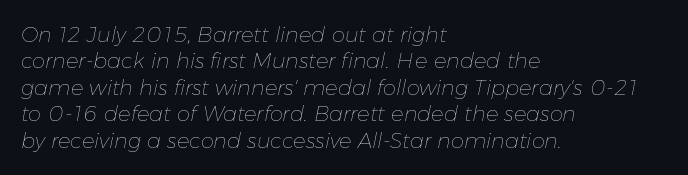
Q: Is the text bold? A: No.
Q: Is the text italic (slanted)? A: Yes, it leans right by about 11 degrees.
Q: Is the text underlined? A: No.
Q: How is the paragraph aligned? A: Left-aligned.
Q: Is the spacing between letters normal or unusually wide? A: Normal.
Q: Is the spacing between lines tight, normal or loose? A: Normal.
